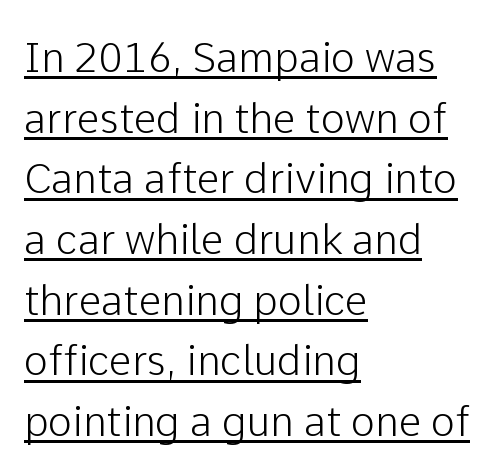
Q: Is the text italic (slanted)? A: No, it is upright.
Q: Is the typeface a serif or a sans-serif typeface? A: Sans-serif.
Q: Is the text underlined? A: Yes.
Q: How is the paragraph aligned? A: Left-aligned.
Q: Is the spacing between letters normal or unusually wide? A: Normal.
Q: Is the spacing between lines tight, normal or loose? A: Normal.
Q: Width (condensed, normal, or wide)? A: Normal.
Q: Stroke contrast? A: Low.
Q: x-height? A: Medium.
Q: Monospaced? A: No.
